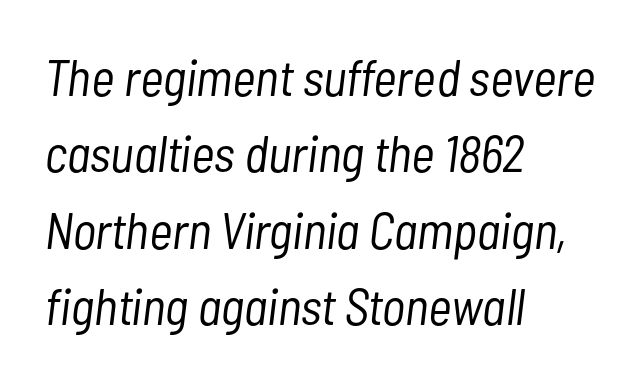
The image shows 51 px light, condensed type, italic (leaning right); set left-aligned, normal line spacing (1.5x), normal letter spacing, not underlined; low stroke contrast and a medium x-height.
